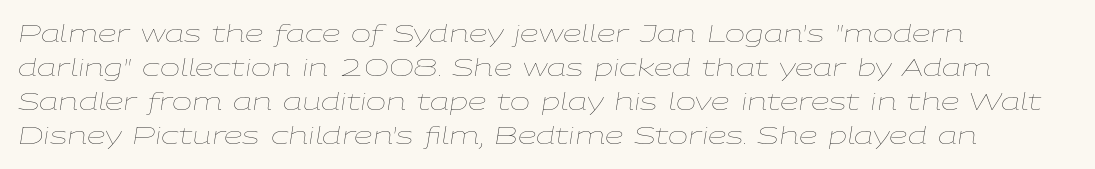
The image shows 24 px text type, italic (leaning right); set left-aligned, normal line spacing (1.42x), normal letter spacing, not underlined.
